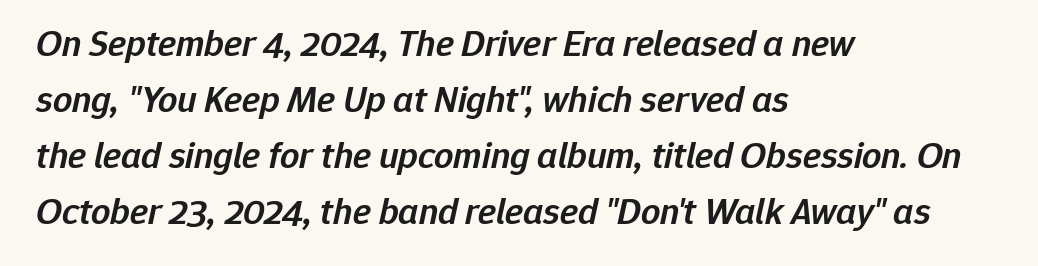
Horizontal alignment here is leftward, the default for most running prose. Evenly set lines give the paragraph a standard silhouette. Heft: intermediate — a semibold. An italicized treatment has been applied to the whole sample. Varying glyph widths throughout — classic text-font behaviour.
